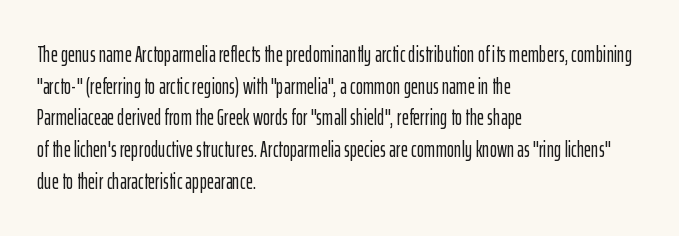
{"italic": "no", "underline": "no", "align": "left", "line_spacing": "normal", "line_spacing_ratio": 1.44, "letter_spacing": "normal", "letter_spacing_em": 0.0, "glyph_px": 22}
